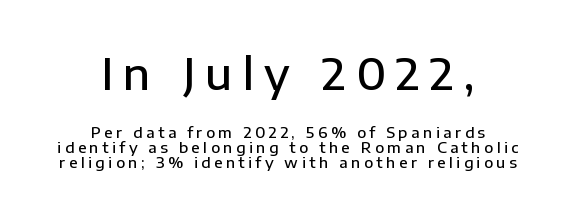
{"serif": "no", "italic": "no", "bold": "semi", "weight": "semibold", "width": "normal", "stroke_contrast": "low", "x_height": "medium", "monospaced": "no", "underline": "no", "align": "center", "line_spacing": "tight", "line_spacing_ratio": 0.98, "letter_spacing": "wide", "letter_spacing_em": 0.23, "larger_block": "first", "size_ratio": 2.93, "glyph_px": 44}
